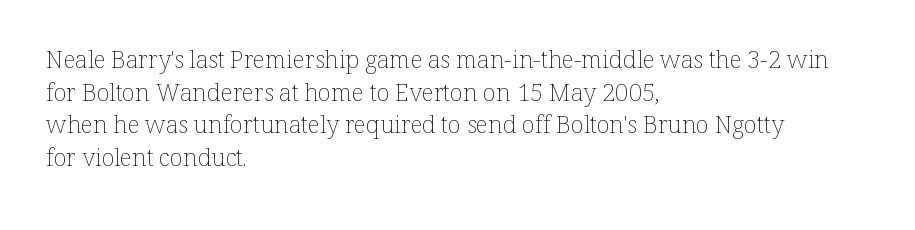
Plain, unruled lines of type. Ordinary non-slanted type is in use. Does extra space separate the letters? No, they use regular spacing. This is not heavy type; no bold has been used. These lines sit exactly where default settings would place them. Reading down the block, your eye returns to a fixed left position each line.
